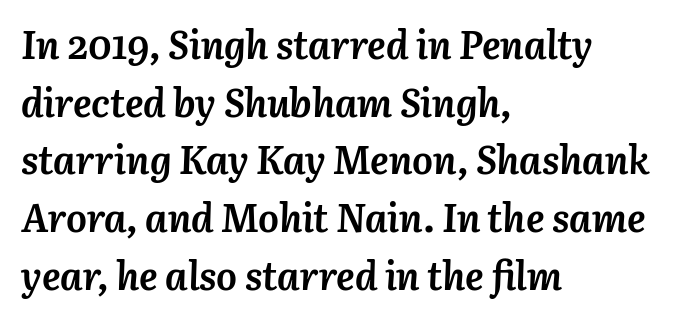
{"italic": "yes", "lean": "right", "slant_degrees": 3, "bold": "yes", "weight": "semibold", "width": "normal", "stroke_contrast": "medium", "x_height": "medium", "monospaced": "no", "underline": "no", "align": "left", "line_spacing": "normal", "line_spacing_ratio": 1.48, "letter_spacing": "normal", "letter_spacing_em": 0.0, "glyph_px": 39}
